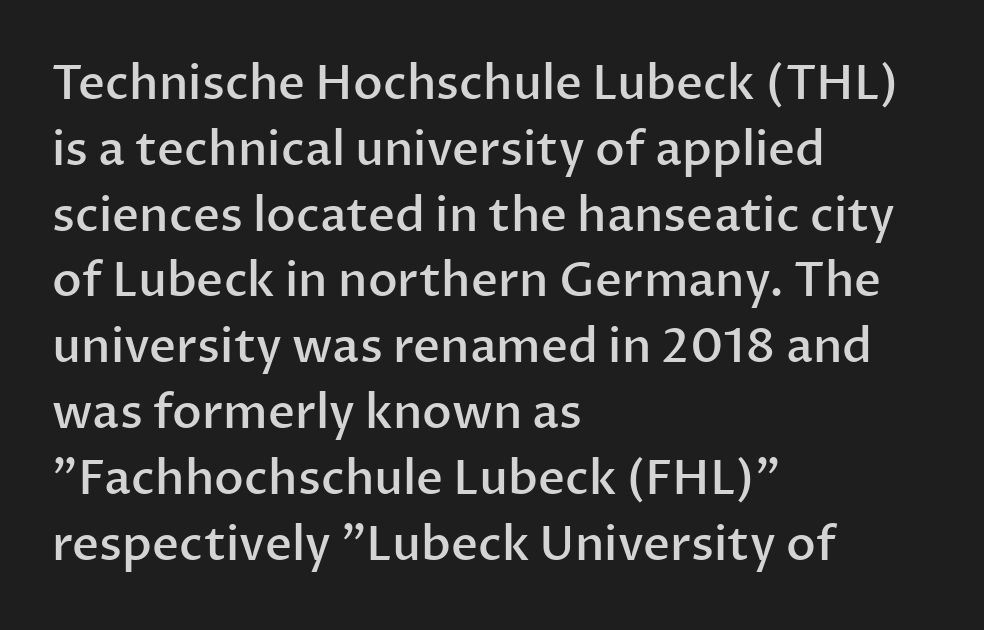
The image shows 47 px semibold sans-serif type, upright; set left-aligned, normal line spacing (1.4x), normal letter spacing, not underlined; low stroke contrast and a medium x-height.
